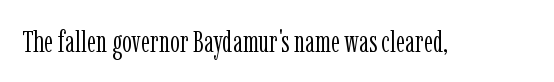
The string is rendered with underlining switched off. These lines are rendered in a variable-pitch font. Is the stroke heavy? The answer is a plain regular-or-lighter. Inter-character spacing is left at the font's built-in metrics.
